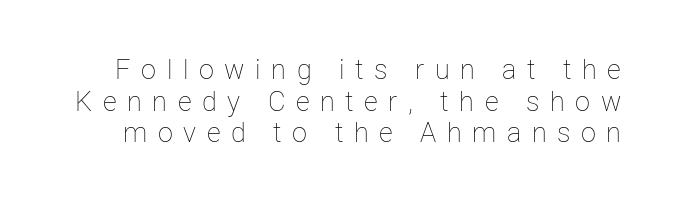
Q: Is the text bold? A: No.
Q: Is the text italic (slanted)? A: No, it is upright.
Q: Is the text underlined? A: No.
Q: Is the spacing between letters normal or unusually wide? A: Unusually wide.
